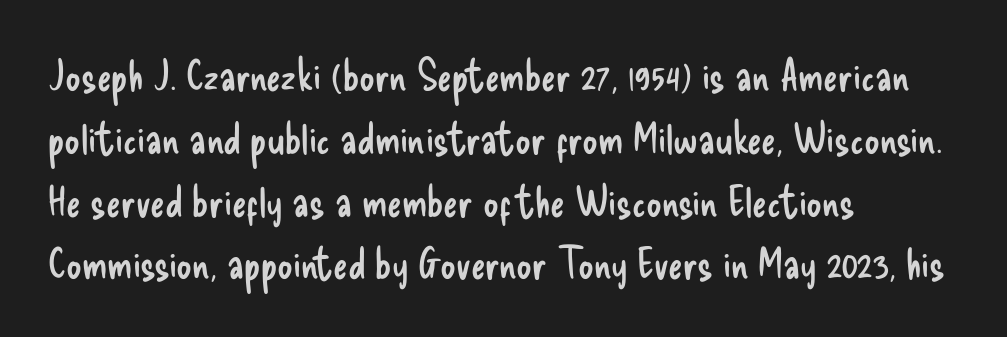
{"serif": "no", "italic": "no", "bold": "no", "weight": "regular", "width": "condensed", "stroke_contrast": "low", "x_height": "small", "monospaced": "no", "underline": "no", "align": "left", "line_spacing": "normal", "line_spacing_ratio": 1.46, "letter_spacing": "normal", "letter_spacing_em": 0.0, "glyph_px": 43}
